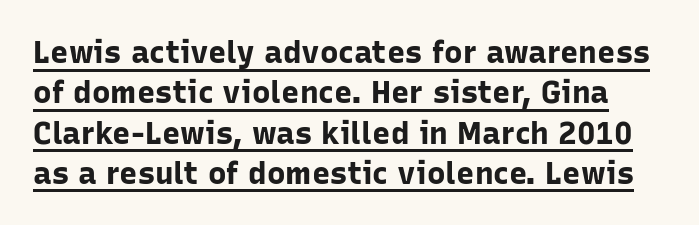
The axis of the letterforms is exactly vertical. This is heavy type, rendered in bold. The letters sit at their default tracking, neither squeezed nor spread. Baseline-to-baseline distance is the conventional proportion of letter height. A rule runs beneath these lines of type.
